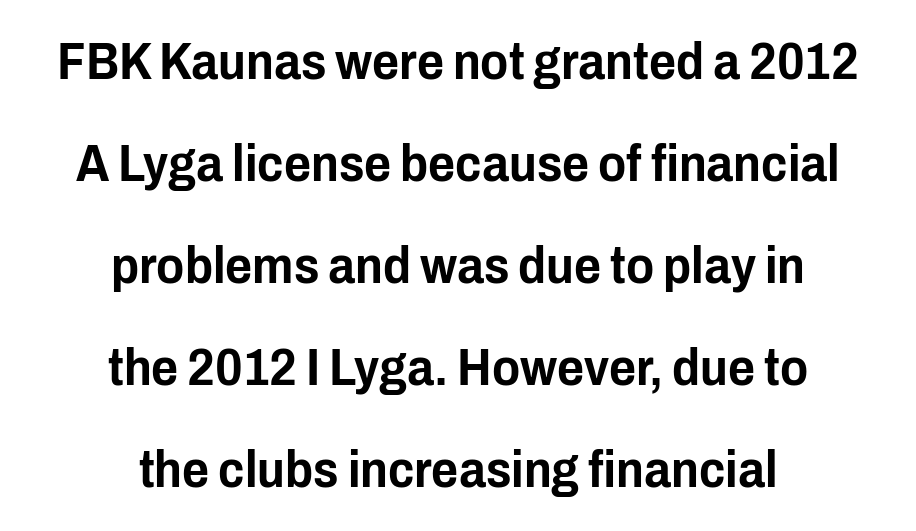
A bare baseline throughout the passage. What stands out about the letter spacing? Nothing — it is the standard amount. The lines in this sample share a center point and differ in where they start and stop. Baseline-to-baseline distance is far greater than the letter height. The face used here is proportionally spaced, like ordinary book or web type. Regarding serifs, this sample does without them.
